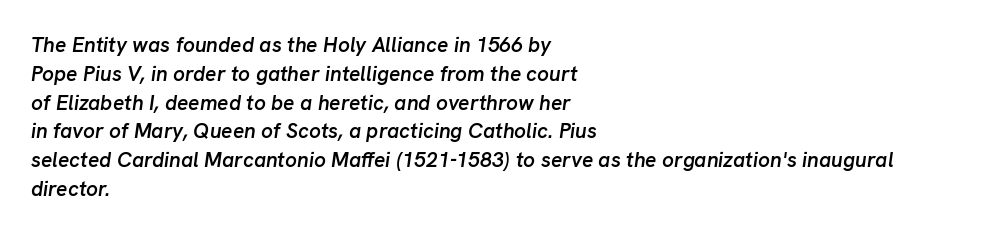
{"italic": "yes", "lean": "right", "slant_degrees": 8, "bold": "semi", "underline": "no", "align": "left", "line_spacing": "normal", "line_spacing_ratio": 1.37, "letter_spacing": "normal", "letter_spacing_em": 0.0, "glyph_px": 21}
